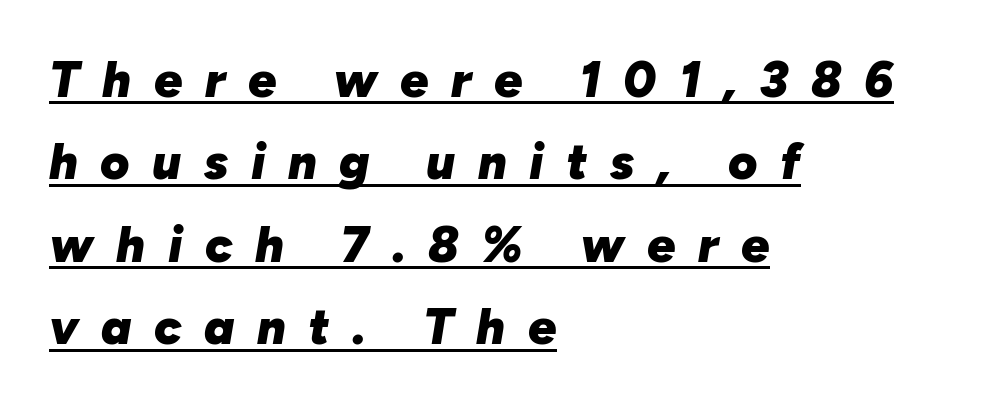
Q: Is the text bold? A: Yes.
Q: Is the text italic (slanted)? A: Yes, it leans right by about 10 degrees.
Q: Is the text underlined? A: Yes.
Q: How is the paragraph aligned? A: Left-aligned.
Q: Is the spacing between letters normal or unusually wide? A: Unusually wide.
Q: Is the spacing between lines tight, normal or loose? A: Normal.
Q: Width (condensed, normal, or wide)? A: Normal.
Q: Stroke contrast? A: Low.
Q: x-height? A: Medium.
Q: Monospaced? A: No.
